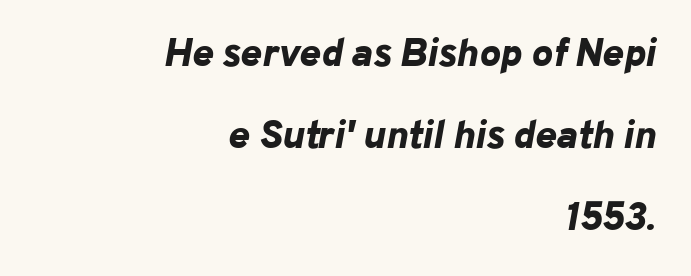
Q: Is the text bold? A: Yes.
Q: Is the text italic (slanted)? A: Yes, it leans right by about 10 degrees.
Q: Is the text underlined? A: No.
Q: How is the paragraph aligned? A: Right-aligned.
Q: Is the spacing between letters normal or unusually wide? A: Normal.
Q: Is the spacing between lines tight, normal or loose? A: Loose.
Q: Width (condensed, normal, or wide)? A: Normal.
Q: Stroke contrast? A: Low.
Q: x-height? A: Medium.
Q: Monospaced? A: No.
